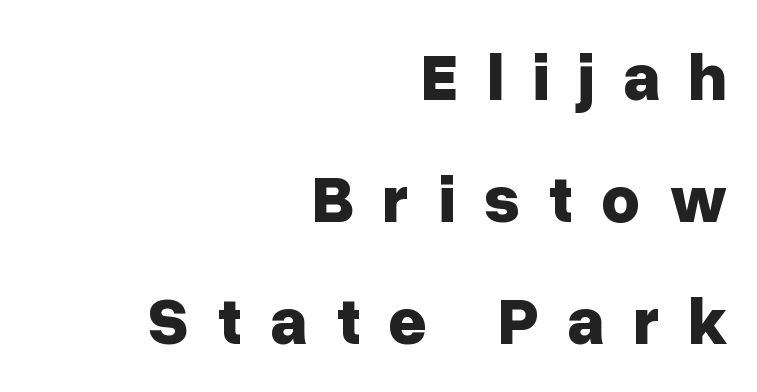
{"serif": "no", "italic": "no", "bold": "yes", "weight": "bold", "width": "normal", "stroke_contrast": "low", "x_height": "medium", "monospaced": "no", "underline": "no", "align": "right", "line_spacing_ratio": 1.82, "letter_spacing": "wide", "letter_spacing_em": 0.42, "glyph_px": 67}
